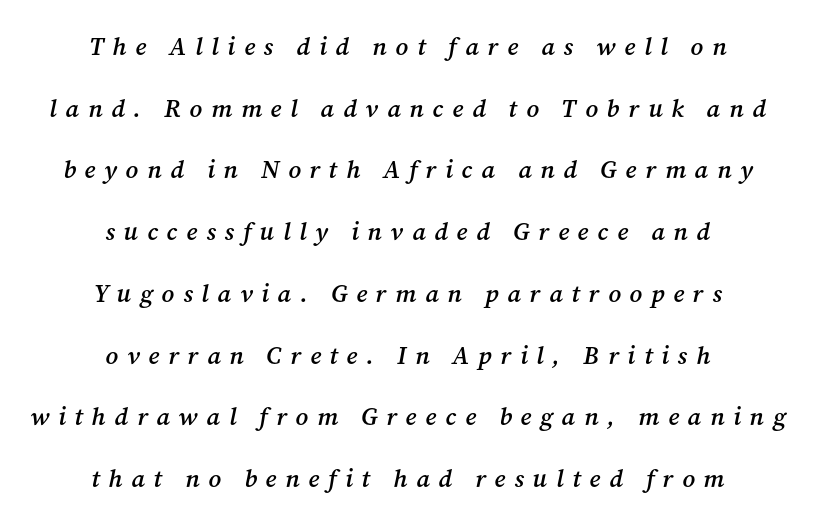
Does the copy run flush right? No — it is centered line by line. What stands out about the letter spacing? Its width — letters are far apart. A great deal of white space separates one row of letters from the next. Every character sits at an angle, as italics do. The face used here is a semibold: visibly heavier than regular, lighter than bold. Underlining? Definitely not there.
